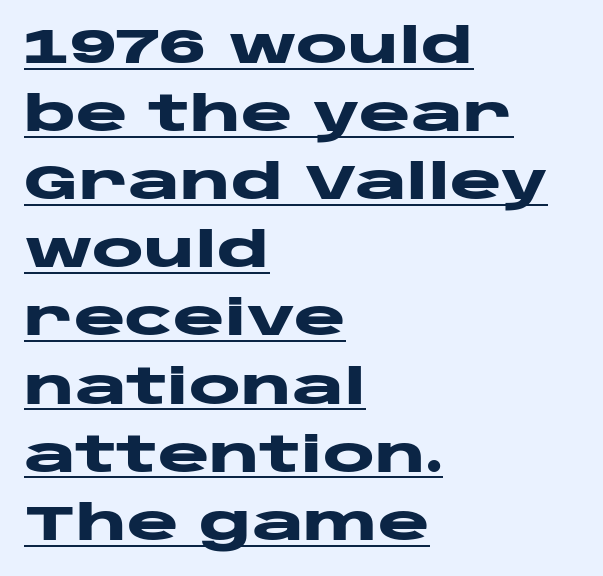
The image shows 49 px heavy, wide sans-serif type, upright; set left-aligned, normal line spacing (1.39x), normal letter spacing, underlined; low stroke contrast and a large x-height.
